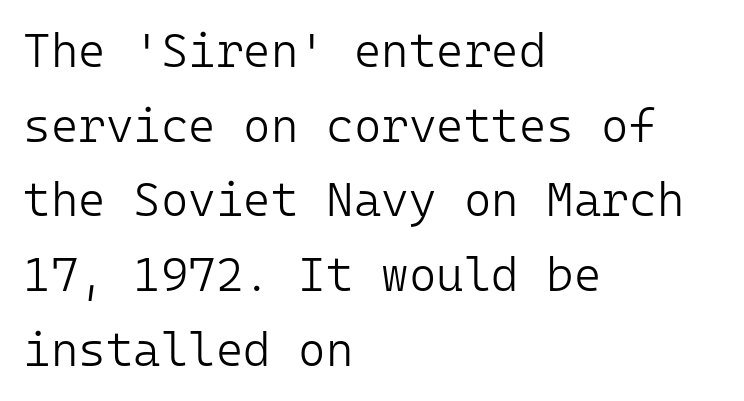
{"serif": "no", "italic": "no", "bold": "no", "weight": "light", "width": "normal", "stroke_contrast": "low", "x_height": "medium", "monospaced": "yes", "underline": "no", "align": "left", "line_spacing": "normal", "line_spacing_ratio": 1.59, "letter_spacing": "normal", "letter_spacing_em": 0.0, "glyph_px": 47}
